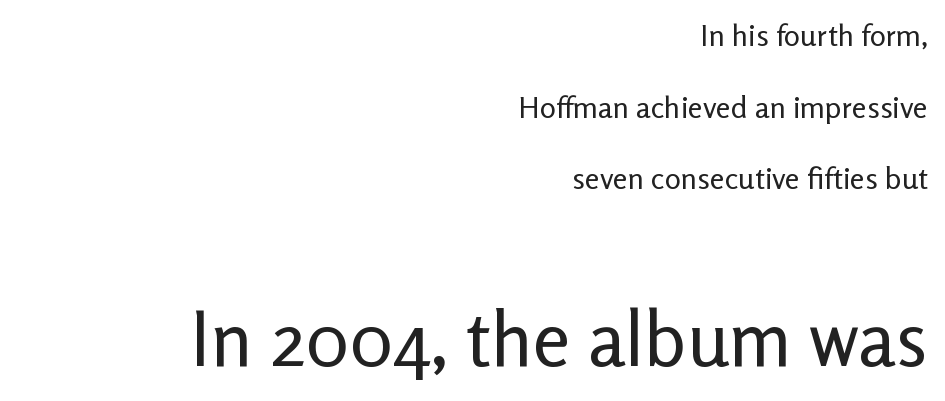
{"serif": "no", "italic": "no", "bold": "no", "weight": "regular", "width": "normal", "stroke_contrast": "low", "x_height": "medium", "monospaced": "no", "underline": "no", "align": "right", "line_spacing": "loose", "line_spacing_ratio": 2.39, "letter_spacing": "normal", "letter_spacing_em": 0.0, "larger_block": "second", "size_ratio": 2.53, "glyph_px": 76}
